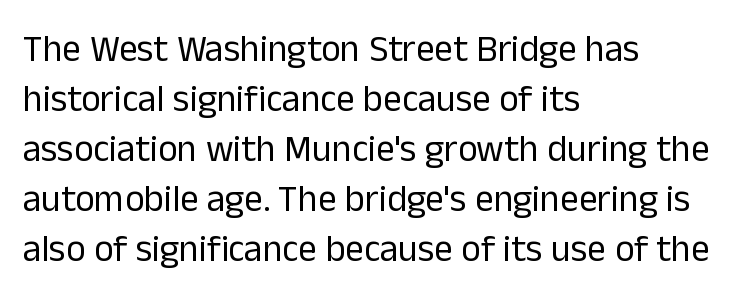
{"serif": "no", "italic": "no", "bold": "no", "weight": "regular", "width": "normal", "stroke_contrast": "low", "x_height": "medium", "monospaced": "no", "underline": "no", "align": "left", "line_spacing": "normal", "line_spacing_ratio": 1.35, "letter_spacing": "normal", "letter_spacing_em": 0.0, "glyph_px": 37}
